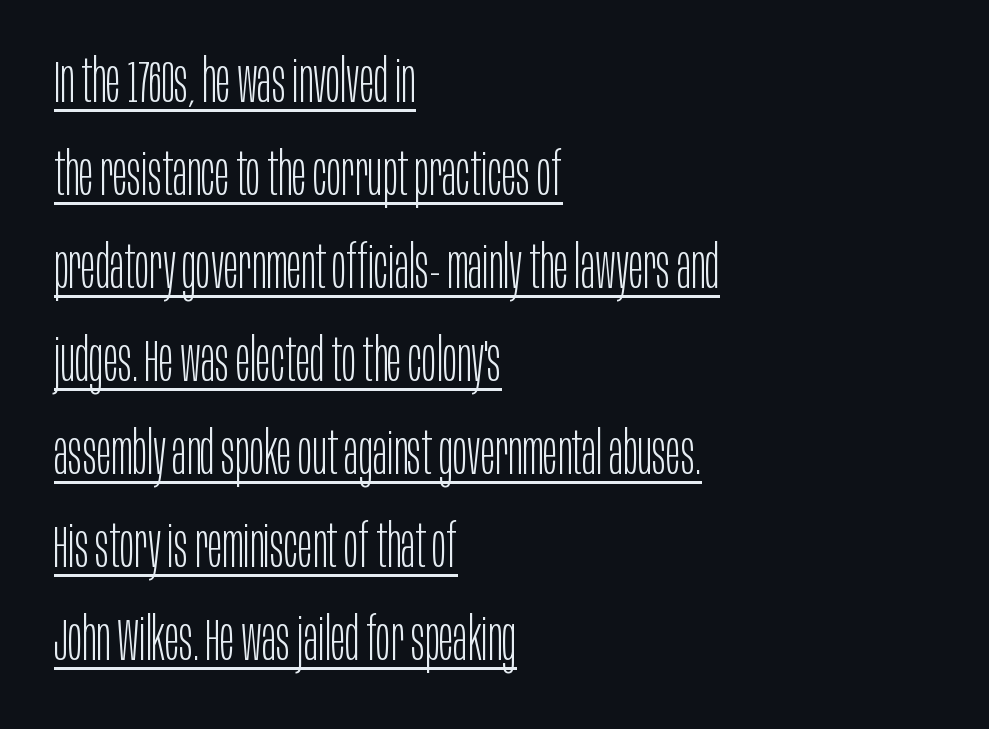
{"serif": "no", "italic": "no", "bold": "no", "weight": "light", "width": "condensed", "stroke_contrast": "low", "x_height": "large", "monospaced": "no", "underline": "yes", "align": "left", "line_spacing": "normal", "line_spacing_ratio": 1.55, "letter_spacing": "normal", "letter_spacing_em": 0.0, "glyph_px": 60}
